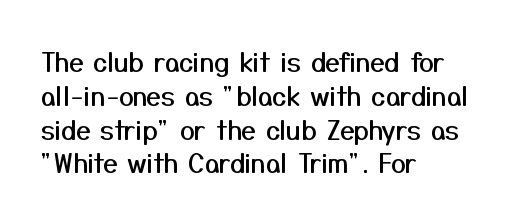
The ragged edge is on the right, which tells us the setting is flush left. How would I describe the line gaps? Plain and ordinary. This is the regular roman posture of the typeface. Only glyphs here, with clear space below each row.
